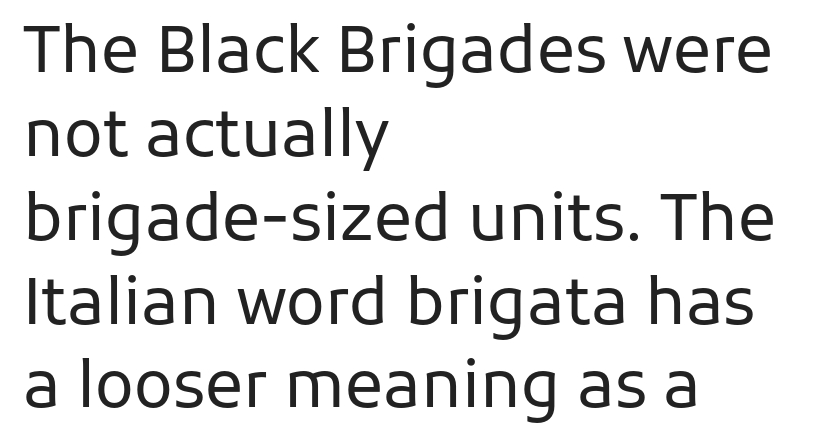
{"serif": "no", "italic": "no", "bold": "no", "weight": "regular", "width": "normal", "stroke_contrast": "low", "x_height": "medium", "monospaced": "no", "underline": "no", "align": "left", "line_spacing": "normal", "line_spacing_ratio": 1.31, "letter_spacing": "normal", "letter_spacing_em": 0.0, "glyph_px": 64}
